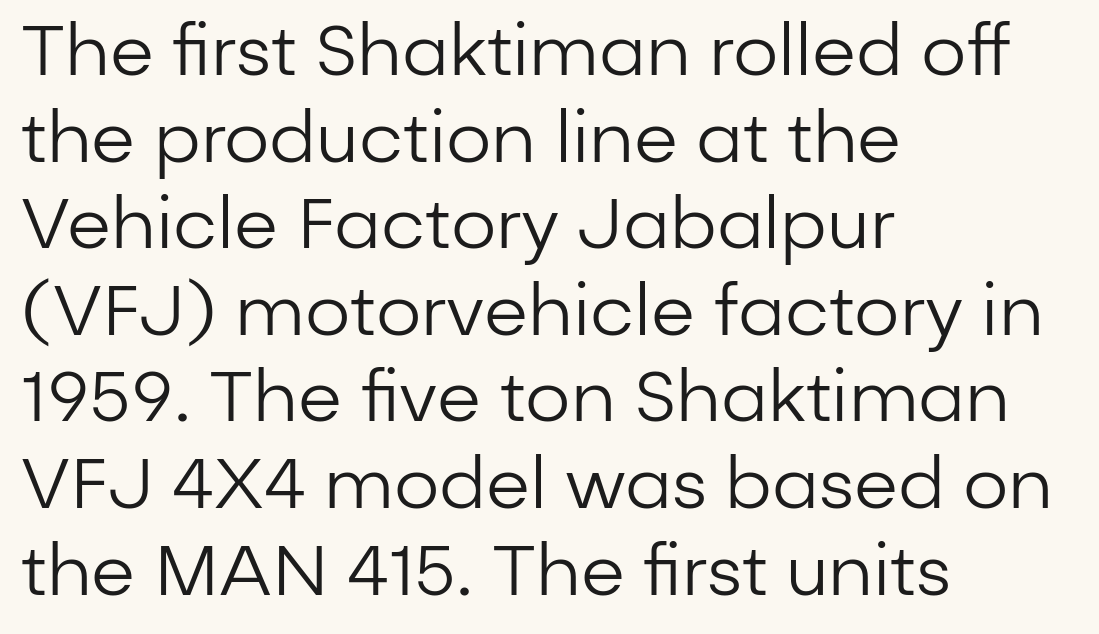
Q: Is the text bold? A: No.
Q: Is the text italic (slanted)? A: No, it is upright.
Q: Is the typeface a serif or a sans-serif typeface? A: Sans-serif.
Q: Is the text underlined? A: No.
Q: How is the paragraph aligned? A: Left-aligned.
Q: Is the spacing between letters normal or unusually wide? A: Normal.
Q: Width (condensed, normal, or wide)? A: Normal.
Q: Stroke contrast? A: Low.
Q: x-height? A: Medium.
Q: Monospaced? A: No.
